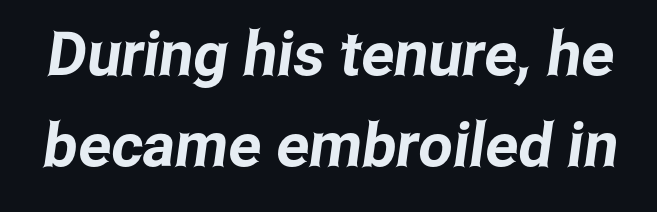
Q: Is the typeface a serif or a sans-serif typeface? A: Sans-serif.
Q: Is the text underlined? A: No.
Q: Is the spacing between letters normal or unusually wide? A: Normal.
Q: Is the spacing between lines tight, normal or loose? A: Normal.
Q: Width (condensed, normal, or wide)? A: Condensed.
Q: Stroke contrast? A: Low.
Q: x-height? A: Medium.
Q: Monospaced? A: No.
